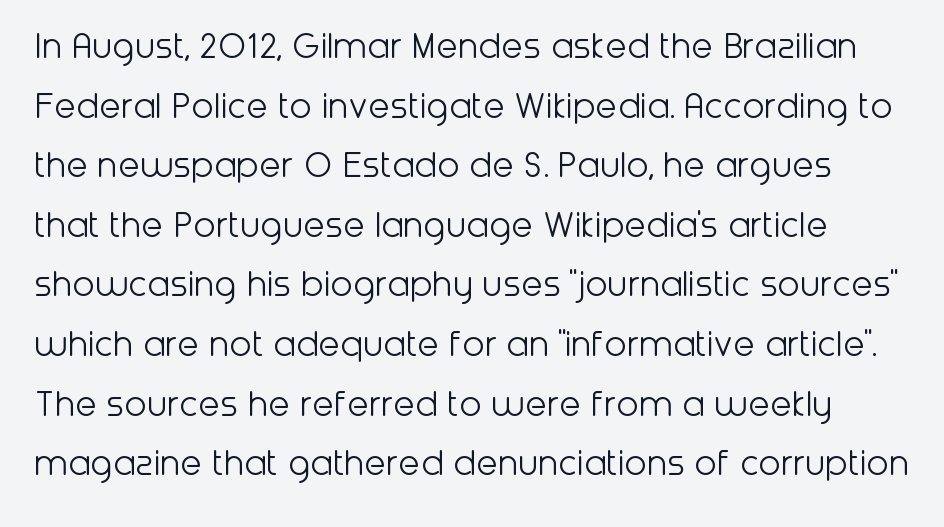
{"serif": "no", "italic": "no", "bold": "no", "weight": "light", "width": "normal", "stroke_contrast": "low", "x_height": "medium", "monospaced": "no", "underline": "no", "line_spacing": "normal", "line_spacing_ratio": 1.49, "letter_spacing": "normal", "letter_spacing_em": 0.0, "glyph_px": 40}
